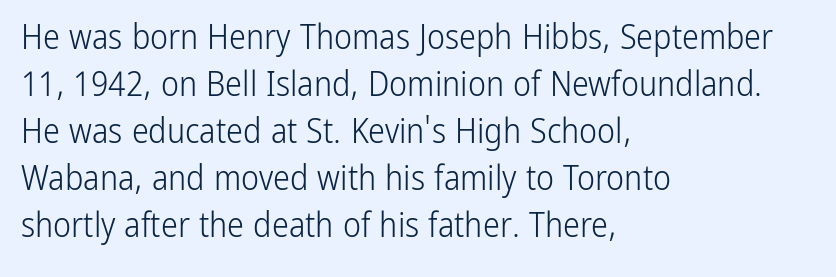
The image shows 34 px light, condensed sans-serif type, upright; set left-aligned, normal line spacing (1.38x), normal letter spacing, not underlined; low stroke contrast and a medium x-height.
